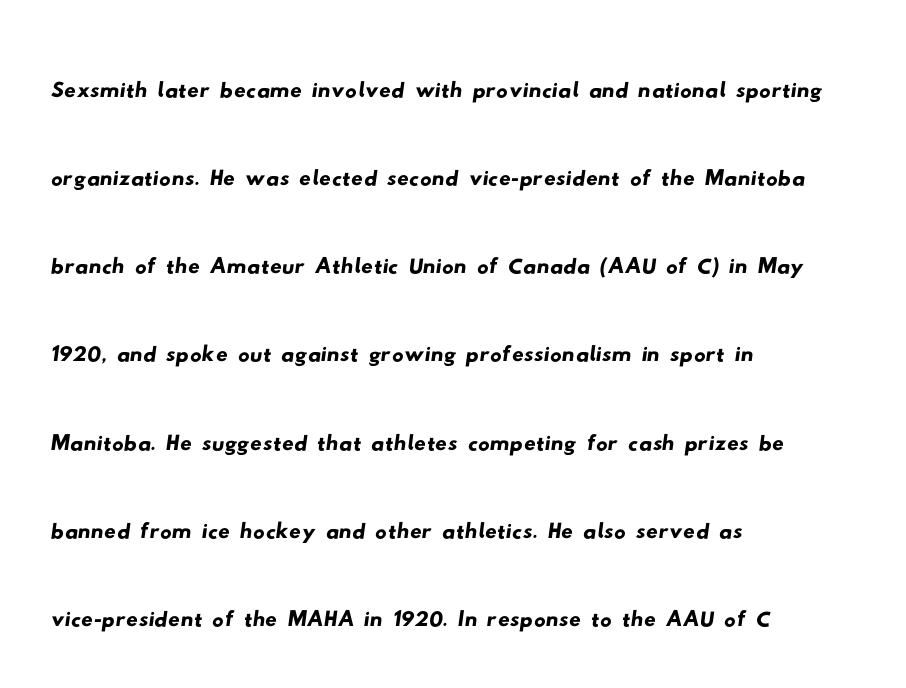
Q: Is the typeface a serif or a sans-serif typeface? A: Sans-serif.
Q: Is the text underlined? A: No.
Q: How is the paragraph aligned? A: Left-aligned.
Q: Is the spacing between letters normal or unusually wide? A: Normal.
Q: Is the spacing between lines tight, normal or loose? A: Normal.
Q: Width (condensed, normal, or wide)? A: Wide.
Q: Stroke contrast? A: Low.
Q: x-height? A: Small.
Q: Monospaced? A: No.
